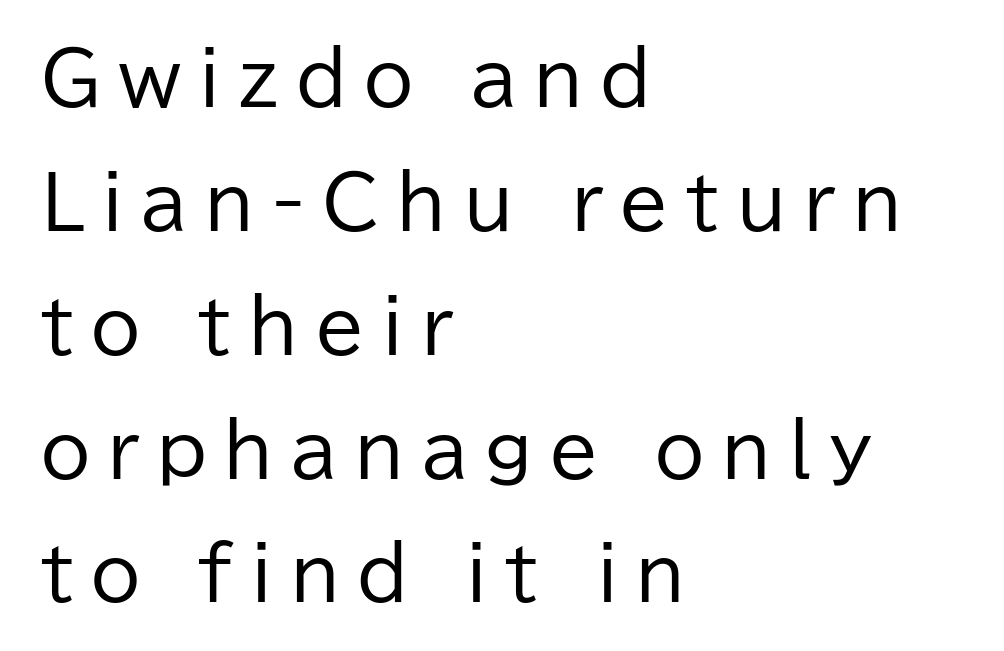
{"serif": "no", "italic": "no", "bold": "no", "weight": "regular", "width": "normal", "stroke_contrast": "low", "x_height": "medium", "monospaced": "no", "underline": "no", "align": "left", "line_spacing_ratio": 1.72, "letter_spacing": "wide", "letter_spacing_em": 0.23, "glyph_px": 72}
